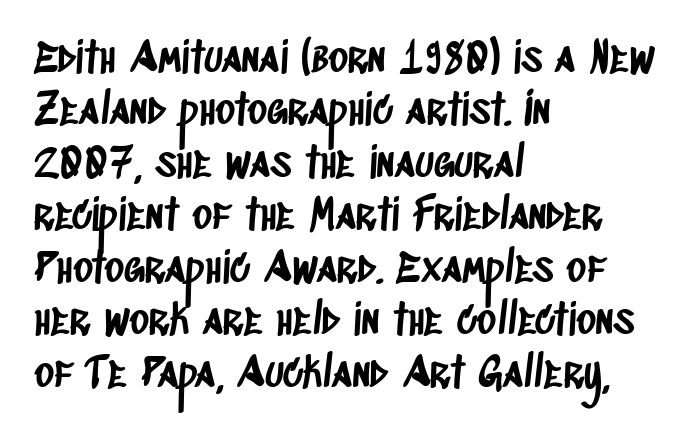
The rendering uses natural spacing where letterforms have individual widths. Type style note: lacks serifs. Inter-character spacing is left at the font's built-in metrics. Each new line begins a customary step beneath the previous one. One-word summary of the alignment: left.
